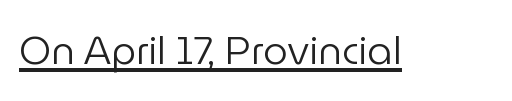
Q: Is the text bold? A: No.
Q: Is the text italic (slanted)? A: No, it is upright.
Q: Is the typeface a serif or a sans-serif typeface? A: Sans-serif.
Q: Is the text underlined? A: Yes.
Q: Is the spacing between letters normal or unusually wide? A: Normal.
Q: Width (condensed, normal, or wide)? A: Normal.
Q: Stroke contrast? A: Low.
Q: x-height? A: Medium.
Q: Monospaced? A: No.
